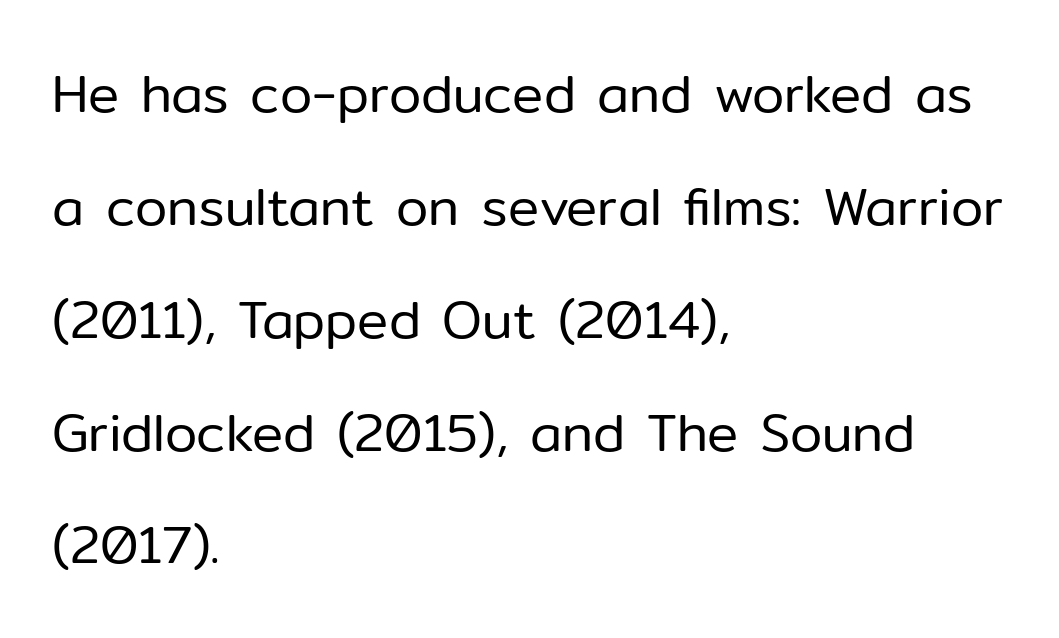
The image shows 52 px regular-weight sans-serif type, upright; set left-aligned, loose line spacing (2.17x), normal letter spacing, not underlined; low stroke contrast and a medium x-height.
